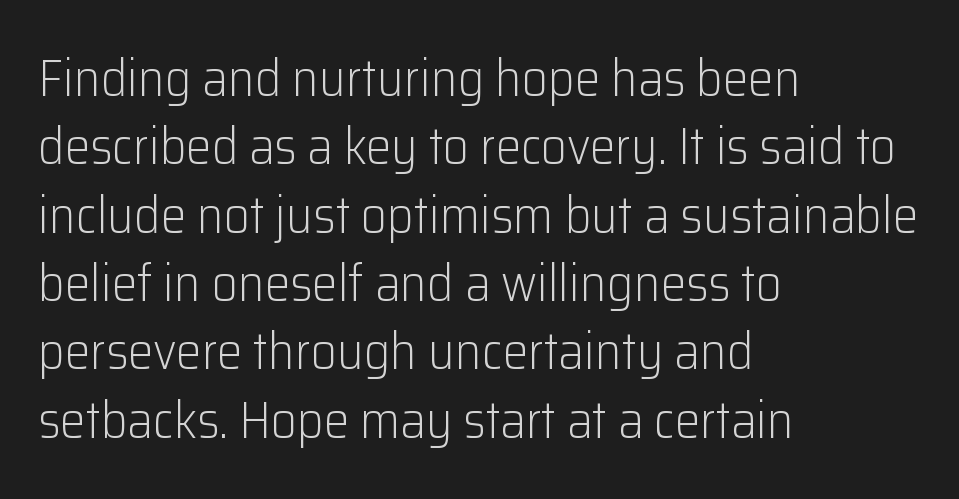
The image shows 51 px light sans-serif type, upright; set left-aligned, normal line spacing (1.34x), normal letter spacing, not underlined; low stroke contrast and a medium x-height.
